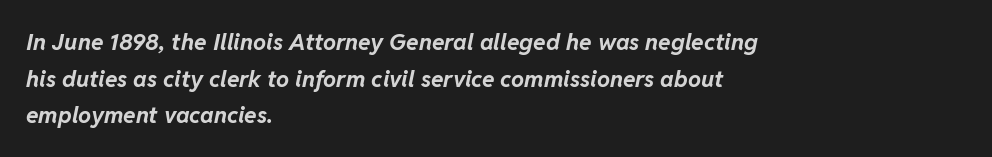
The compositor pushed each line to the left boundary. Standard letterfit; no display-style spreading of the glyphs. The glyphs look as if they've been sheared to an angle. Underline: absent. The lines sit at an ordinary, default distance from one another. Look at the stroke-to-counter ratio: heavy, a bold.
